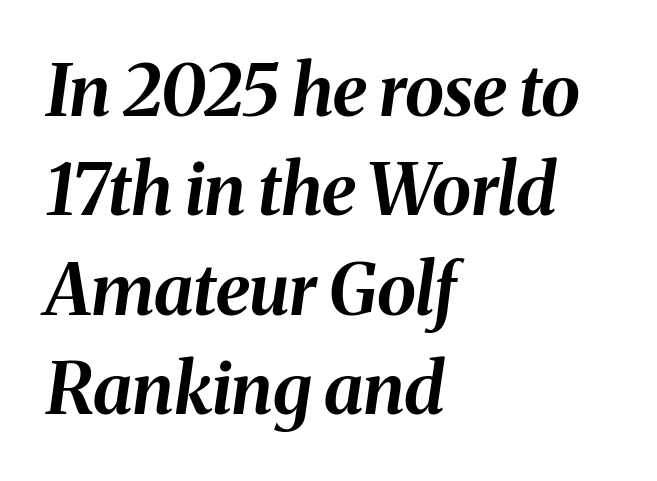
The image shows 71 px bold type, italic (leaning right); set left-aligned, normal line spacing (1.4x), normal letter spacing, not underlined; medium stroke contrast and a medium x-height.
